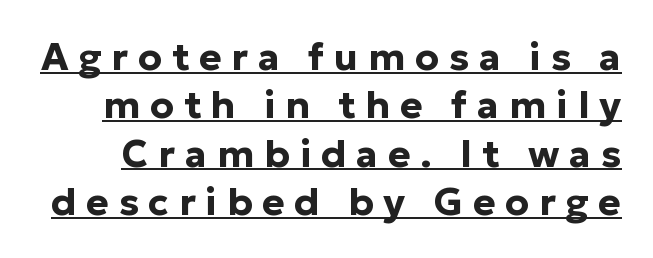
Q: Is the text bold? A: Yes.
Q: Is the text italic (slanted)? A: No, it is upright.
Q: Is the typeface a serif or a sans-serif typeface? A: Sans-serif.
Q: Is the text underlined? A: Yes.
Q: Is the spacing between letters normal or unusually wide? A: Unusually wide.
Q: Is the spacing between lines tight, normal or loose? A: Normal.
Q: Width (condensed, normal, or wide)? A: Normal.
Q: Stroke contrast? A: Low.
Q: x-height? A: Medium.
Q: Monospaced? A: No.
